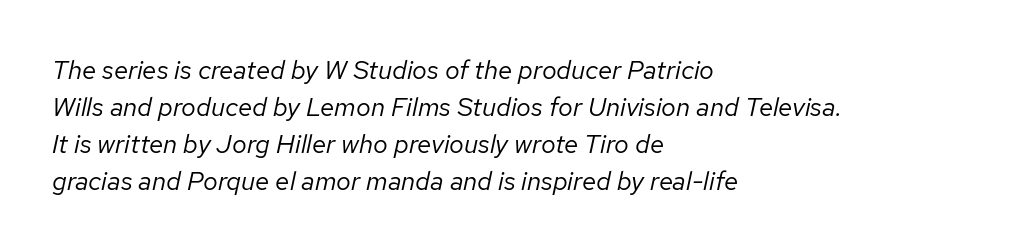
The image shows 26 px text type, italic (leaning right); set left-aligned, normal line spacing (1.42x), normal letter spacing, not underlined.
